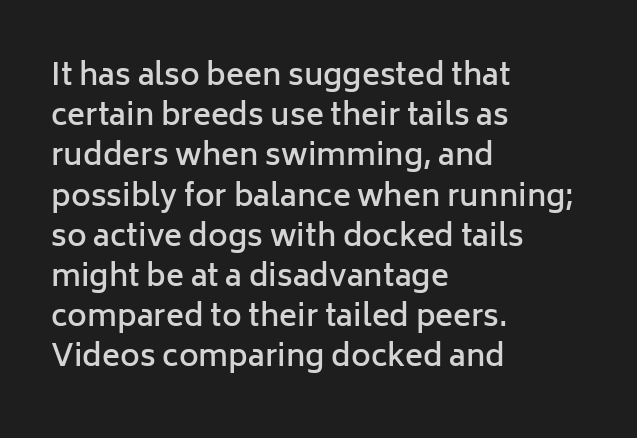
The image shows 30 px semibold sans-serif type, upright; set left-aligned, normal line spacing (1.34x), normal letter spacing, not underlined; low stroke contrast and a medium x-height.
